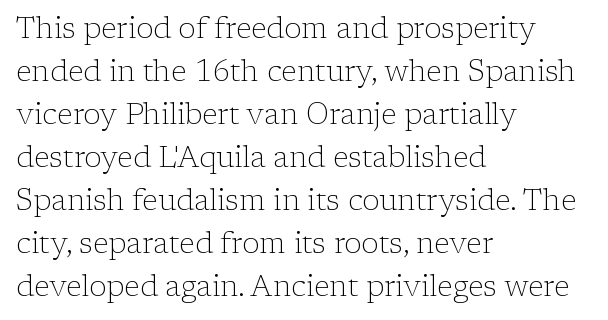
Students, observe: this is what conventionally led text looks like. Each letter keeps its own natural width here, so spacing adapts to shape. In terms of letterform style, serifs are clearly present. The tracking reads as untouched default to a designer's eye.
